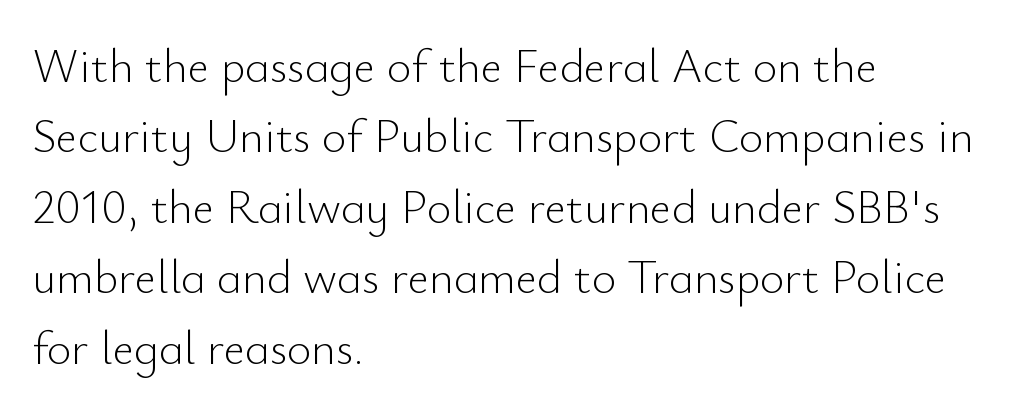
The image shows 47 px light sans-serif type, upright; set left-aligned, normal line spacing (1.5x), normal letter spacing, not underlined; low stroke contrast and a small x-height.
